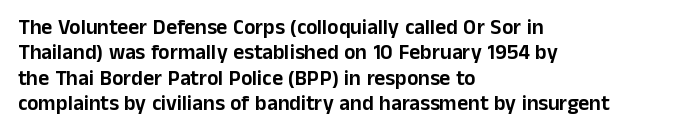
The image shows 21 px text type, upright; set left-aligned, line spacing 1.21x, normal letter spacing, not underlined.
